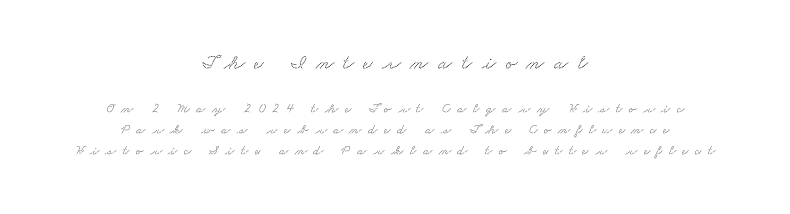
Q: Is the text underlined? A: No.
Q: How is the paragraph aligned? A: Centered.
Q: Is the spacing between letters normal or unusually wide? A: Unusually wide.
Q: Is the spacing between lines tight, normal or loose? A: Normal.
Q: Which block of text is set in a larger size, the first (top) or the second (bottom)? A: The first (top) one.
